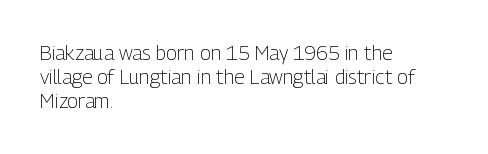
Tall strokes in this sample are plumb rather than angled. Decoration check: the copy has no underline. Words appear dense and cohesive because spacing is normal. The typesetter chose a ragged-right arrangement here.
